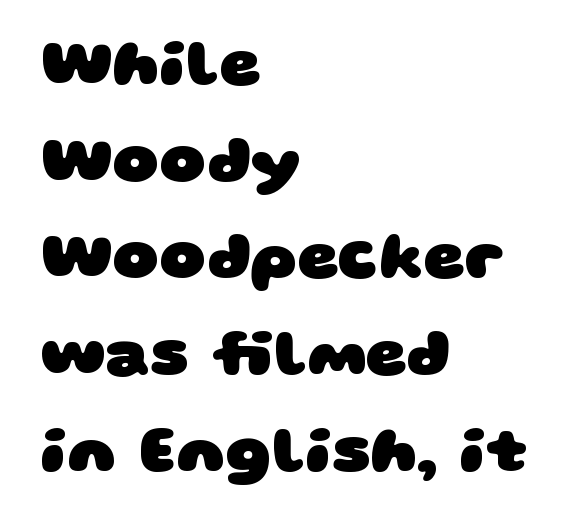
The image shows 64 px heavy, wide sans-serif type; set left-aligned, normal line spacing (1.51x), normal letter spacing, not underlined; low stroke contrast and a large x-height.
